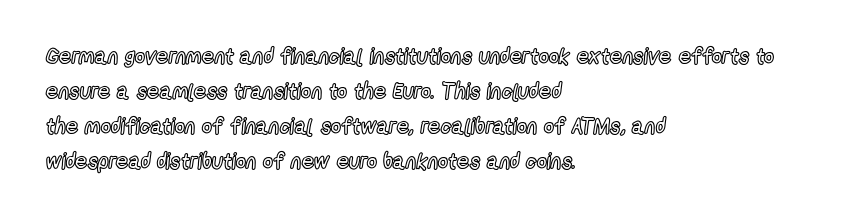
{"underline": "no", "align": "left", "line_spacing": "normal", "line_spacing_ratio": 1.59, "letter_spacing": "normal", "letter_spacing_em": 0.0, "glyph_px": 22}
